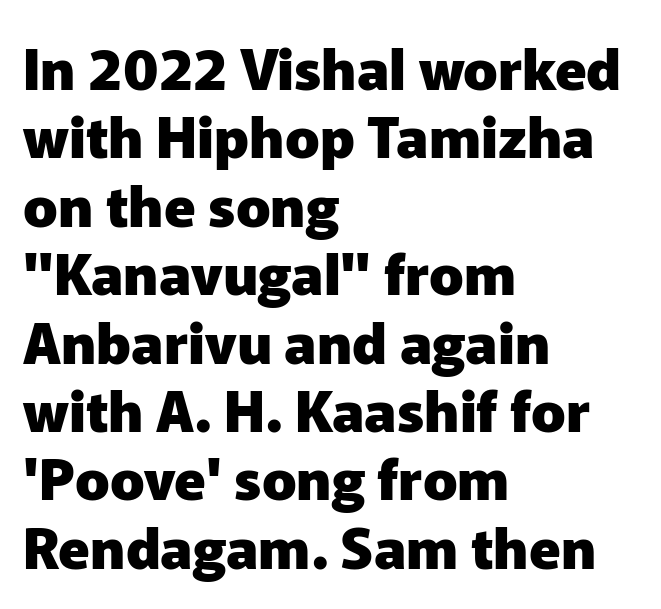
The image shows 57 px heavy sans-serif type, upright; set left-aligned, line spacing 1.2x, normal letter spacing, not underlined; low stroke contrast and a medium x-height.
